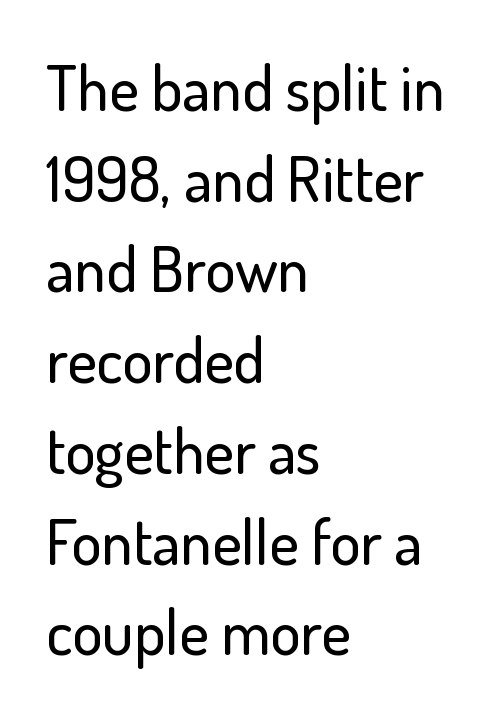
Q: Is the text italic (slanted)? A: No, it is upright.
Q: Is the typeface a serif or a sans-serif typeface? A: Sans-serif.
Q: Is the text underlined? A: No.
Q: How is the paragraph aligned? A: Left-aligned.
Q: Is the spacing between letters normal or unusually wide? A: Normal.
Q: Is the spacing between lines tight, normal or loose? A: Normal.
Q: Width (condensed, normal, or wide)? A: Normal.
Q: Stroke contrast? A: Low.
Q: x-height? A: Small.
Q: Monospaced? A: No.
